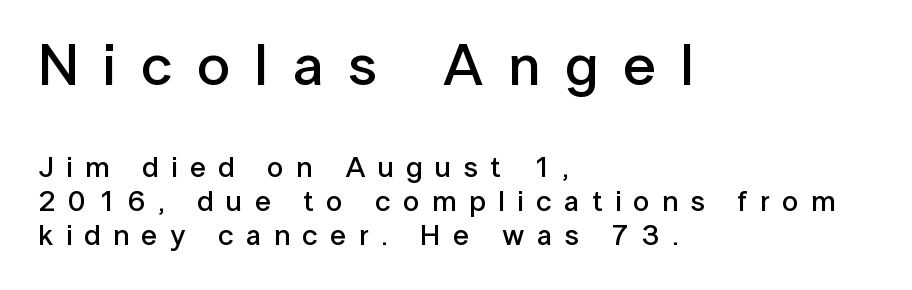
{"serif": "no", "italic": "no", "bold": "semi", "weight": "semibold", "width": "normal", "stroke_contrast": "low", "x_height": "medium", "monospaced": "no", "underline": "no", "align": "left", "line_spacing_ratio": 1.18, "letter_spacing": "wide", "letter_spacing_em": 0.43, "larger_block": "first", "size_ratio": 2.0, "glyph_px": 58}
